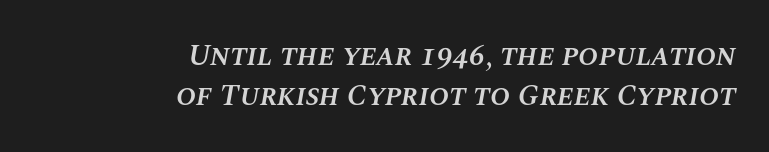
Any mark beneath the type? The region is blank. The passage shown is typed in a proportional face where columns would drift. It's the slanting kind of type. Short and long lines alike share a common ending point at right.
